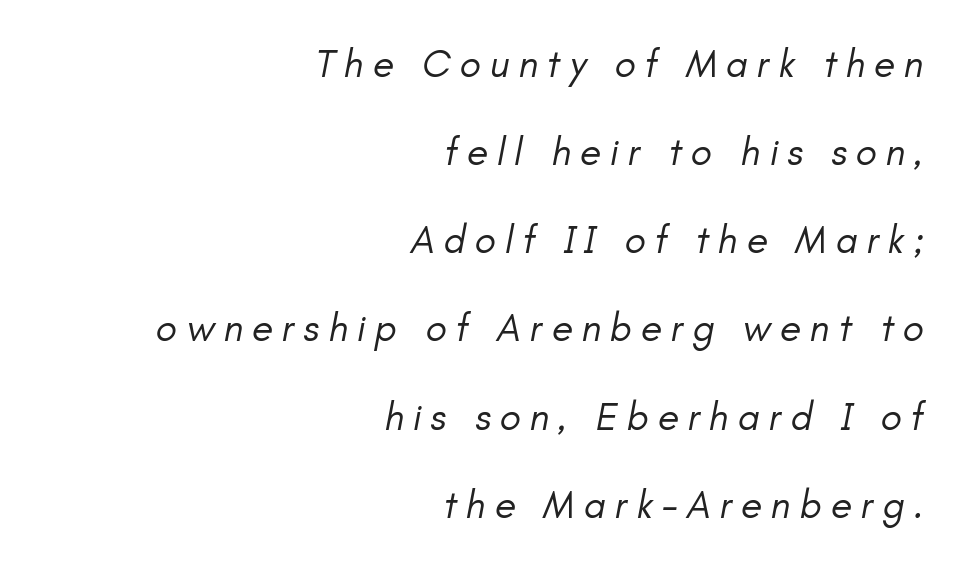
Weight: not bold — regular or lighter. Leading: increased. Teacher's note: observe the even right margin — that is flush-right alignment. Inter-character spacing is expanded well beyond the font's built-in metrics.
